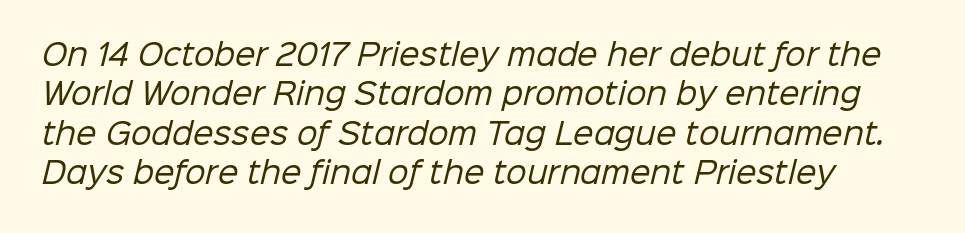
{"serif": "no", "bold": "no", "weight": "regular", "width": "normal", "stroke_contrast": "low", "x_height": "medium", "monospaced": "no", "underline": "no", "align": "left", "line_spacing": "normal", "line_spacing_ratio": 1.36, "letter_spacing": "normal", "letter_spacing_em": 0.0, "glyph_px": 29}
